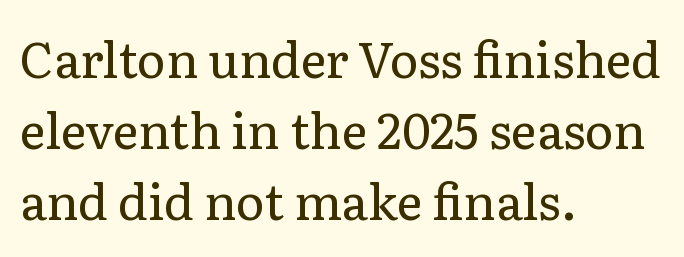
Q: Is the text bold? A: No.
Q: Is the text italic (slanted)? A: No, it is upright.
Q: Is the typeface a serif or a sans-serif typeface? A: Serif.
Q: Is the text underlined? A: No.
Q: How is the paragraph aligned? A: Left-aligned.
Q: Is the spacing between letters normal or unusually wide? A: Normal.
Q: Is the spacing between lines tight, normal or loose? A: Normal.
Q: Width (condensed, normal, or wide)? A: Normal.
Q: Stroke contrast? A: Low.
Q: x-height? A: Medium.
Q: Monospaced? A: No.
